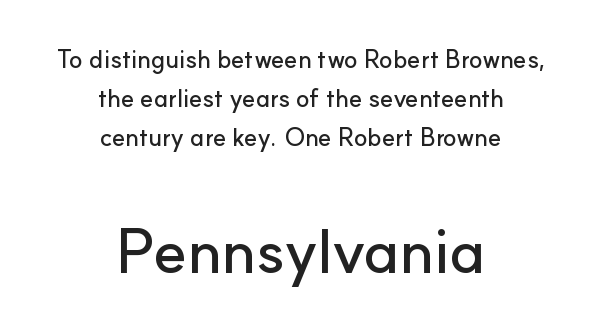
{"serif": "no", "italic": "no", "width": "normal", "stroke_contrast": "low", "x_height": "small", "monospaced": "no", "underline": "no", "align": "center", "line_spacing": "normal", "line_spacing_ratio": 1.56, "letter_spacing": "normal", "letter_spacing_em": 0.0, "larger_block": "second", "size_ratio": 2.52, "glyph_px": 63}
